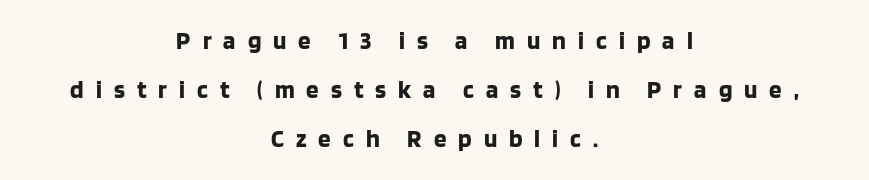
This sample uses an upright cut, with every glyph sitting square on the baseline. Rule under the text: the space is simply empty. These lines are centered, leaving both edges ragged. The vertical gap from one line to the next is large. Bold? Absolutely — the strokes are thick and heavy.
